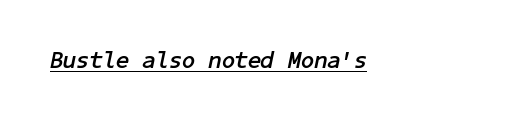
Q: Is the text bold? A: Yes.
Q: Is the text italic (slanted)? A: Yes, it leans right by about 11 degrees.
Q: Is the text underlined? A: Yes.
Q: Is the spacing between letters normal or unusually wide? A: Normal.
